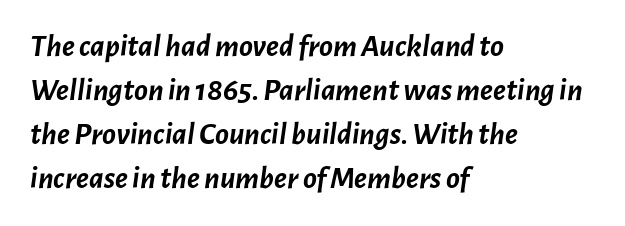
Emphasis by weight is at full strength: bold. Is this a fixed-width face? No — the glyphs have proportional, varying widths. Quick note: underline off. Reading down the block, your eye returns to a fixed left position each line.
